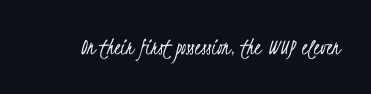
Q: Is the text bold? A: No.
Q: Is the text underlined? A: No.
Q: Is the spacing between letters normal or unusually wide? A: Normal.
